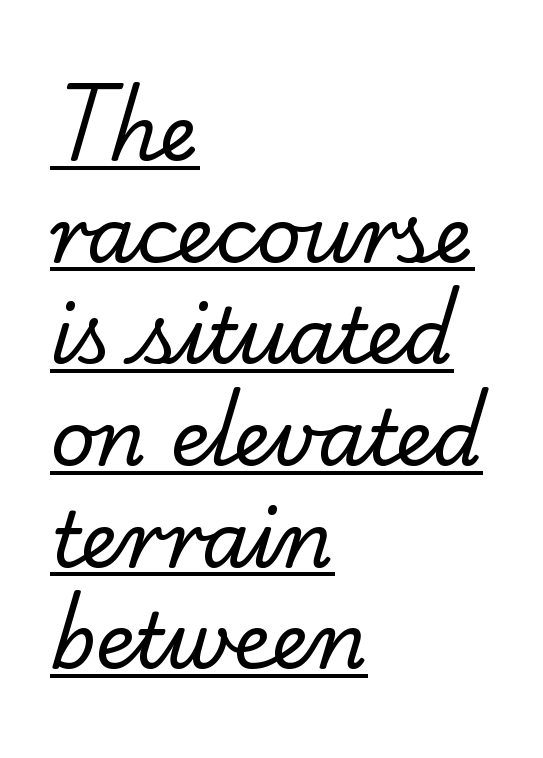
Q: Is the text bold? A: No.
Q: Is the text underlined? A: Yes.
Q: How is the paragraph aligned? A: Left-aligned.
Q: Is the spacing between letters normal or unusually wide? A: Normal.
Q: Is the spacing between lines tight, normal or loose? A: Normal.
Q: Width (condensed, normal, or wide)? A: Normal.
Q: Stroke contrast? A: Low.
Q: x-height? A: Small.
Q: Monospaced? A: No.
